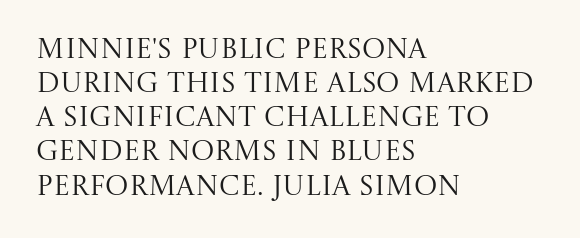
{"serif": "yes", "italic": "no", "bold": "no", "weight": "regular", "width": "normal", "stroke_contrast": "medium", "x_height": "large", "monospaced": "no", "underline": "no", "align": "left", "line_spacing_ratio": 1.22, "letter_spacing": "normal", "letter_spacing_em": 0.0, "glyph_px": 28}
